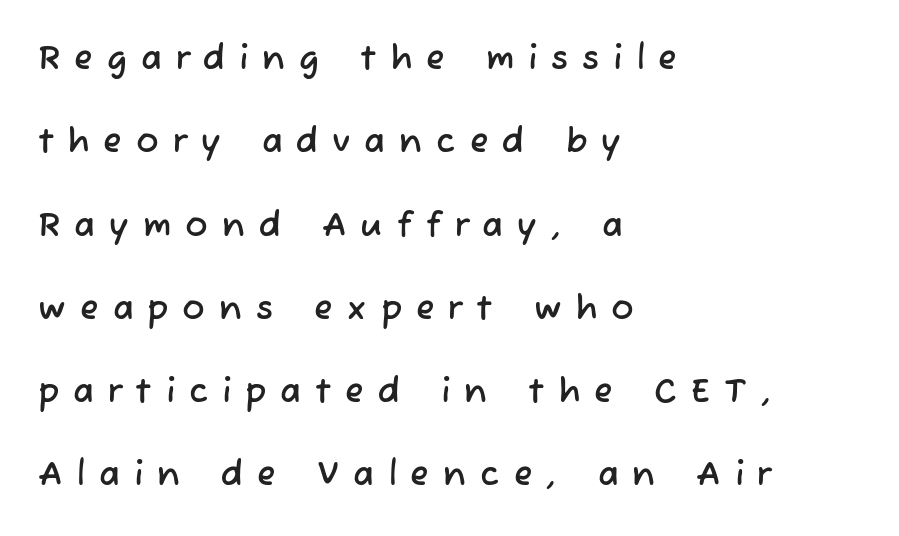
The image shows 34 px sans-serif type; set left-aligned, loose line spacing (2.45x), unusually wide letter spacing (+0.41 em), not underlined; low stroke contrast and a medium x-height.
